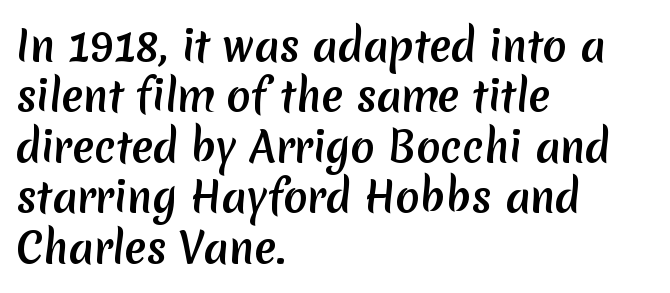
{"serif": "no", "bold": "yes", "weight": "semibold", "width": "normal", "stroke_contrast": "low", "x_height": "medium", "monospaced": "no", "underline": "no", "align": "left", "line_spacing": "normal", "line_spacing_ratio": 1.26, "letter_spacing": "normal", "letter_spacing_em": 0.0, "glyph_px": 40}
